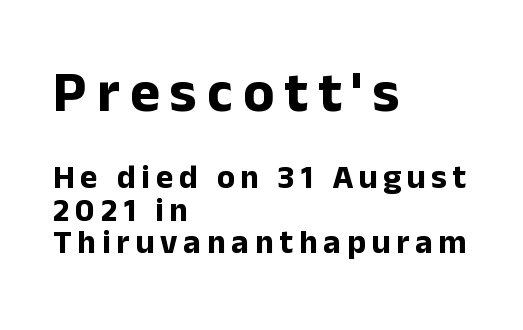
The image shows 57 px bold sans-serif type, upright; set left-aligned, tight line spacing (0.98x), not underlined; the first (top) block is 1.73x larger; low stroke contrast and a medium x-height.
